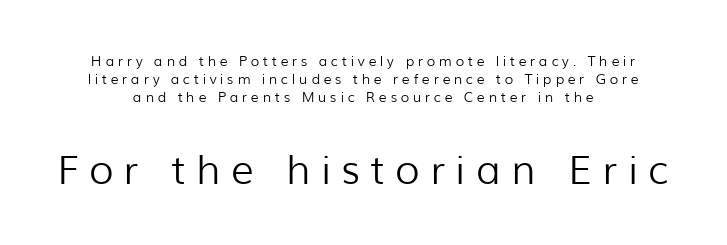
The image shows 40 px light sans-serif type, upright; set centered, normal line spacing (1.3x), unusually wide letter spacing (+0.26 em), not underlined; the second (bottom) block is 2.86x larger; low stroke contrast and a medium x-height.
